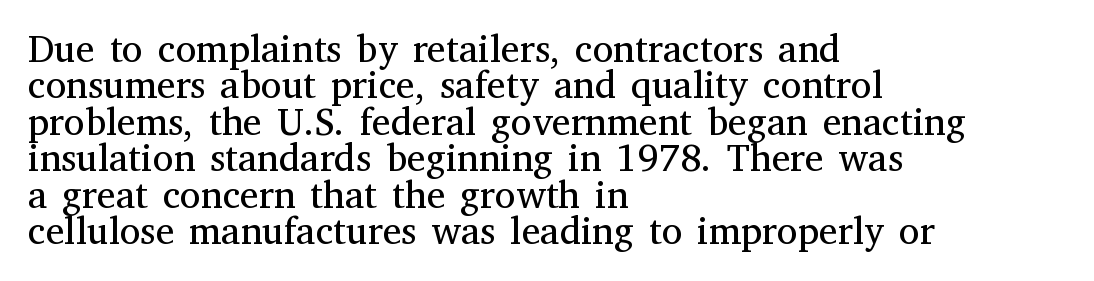
Nothing unusual about the tracking: characters are spaced as the font intends. This is not heavy type; no bold has been used. The face used here is proportionally spaced, like ordinary book or web type. Type without underlining. A typesetter would label this face a serif. Leading is clearly below the norm, producing a dense column.
